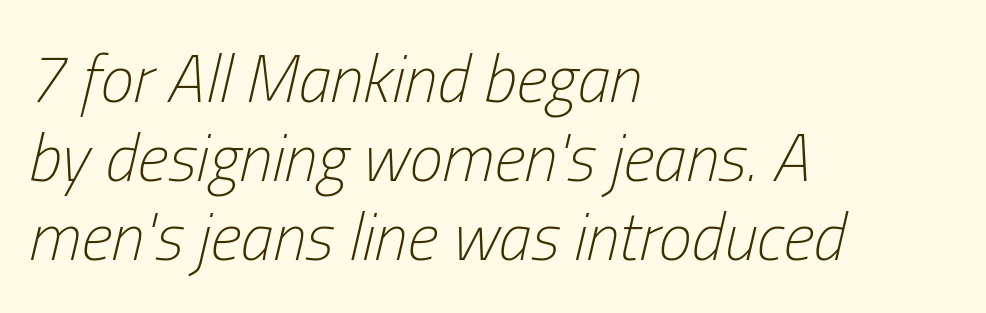
{"italic": "yes", "lean": "right", "slant_degrees": 13, "bold": "no", "weight": "light", "width": "condensed", "stroke_contrast": "low", "x_height": "medium", "monospaced": "no", "underline": "no", "align": "left", "line_spacing_ratio": 1.18, "letter_spacing": "normal", "letter_spacing_em": 0.0, "glyph_px": 67}
